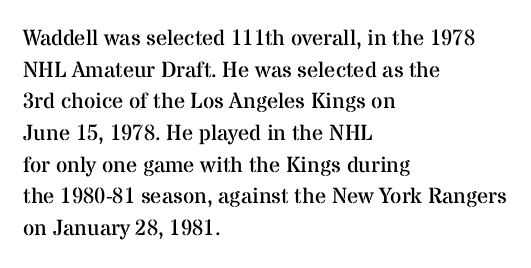
{"italic": "no", "bold": "no", "underline": "no", "align": "left", "line_spacing": "normal", "line_spacing_ratio": 1.44, "letter_spacing": "normal", "letter_spacing_em": 0.0, "glyph_px": 22}
